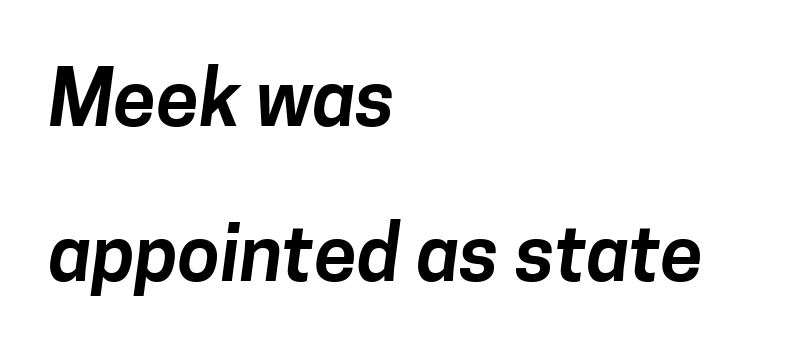
{"serif": "no", "width": "normal", "stroke_contrast": "low", "x_height": "medium", "monospaced": "no", "underline": "no", "align": "left", "line_spacing": "loose", "line_spacing_ratio": 2.01, "letter_spacing": "normal", "letter_spacing_em": 0.0, "glyph_px": 77}
